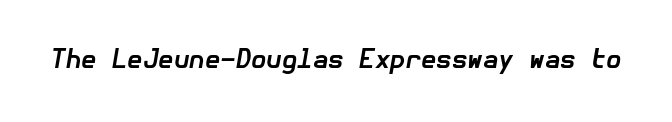
Q: Is the text bold? A: Yes.
Q: Is the text italic (slanted)? A: Yes, it leans right by about 10 degrees.
Q: Is the text underlined? A: No.
Q: Is the spacing between letters normal or unusually wide? A: Normal.
